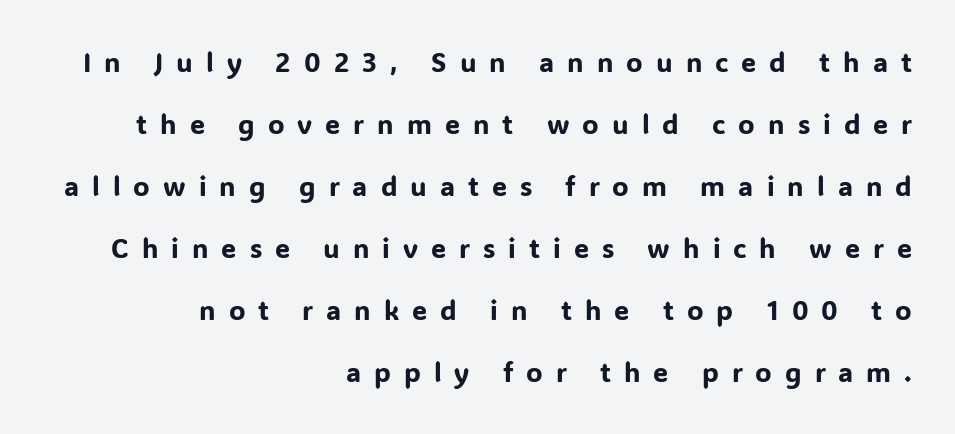
{"italic": "no", "underline": "no", "align": "right", "line_spacing": "loose", "line_spacing_ratio": 2.3, "letter_spacing": "wide", "letter_spacing_em": 0.48, "glyph_px": 27}
